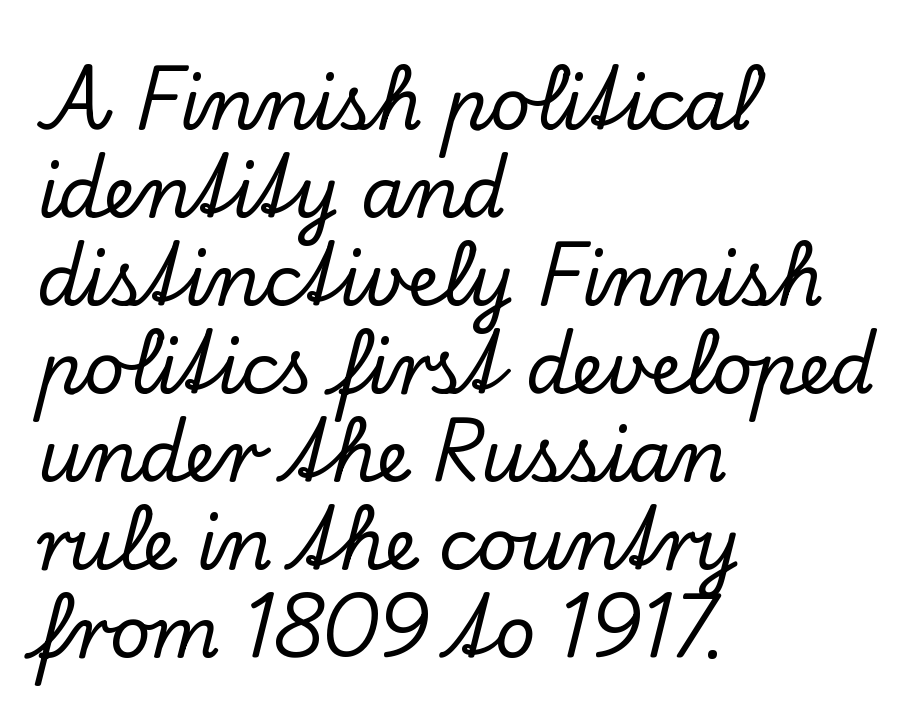
The rendering uses natural spacing where letterforms have individual widths. The line texture is even and compact thanks to regular tracking. The rendering shows small feet on the letterforms — a serif design. Compared with a centered layout, this one pins lines to the left instead.
